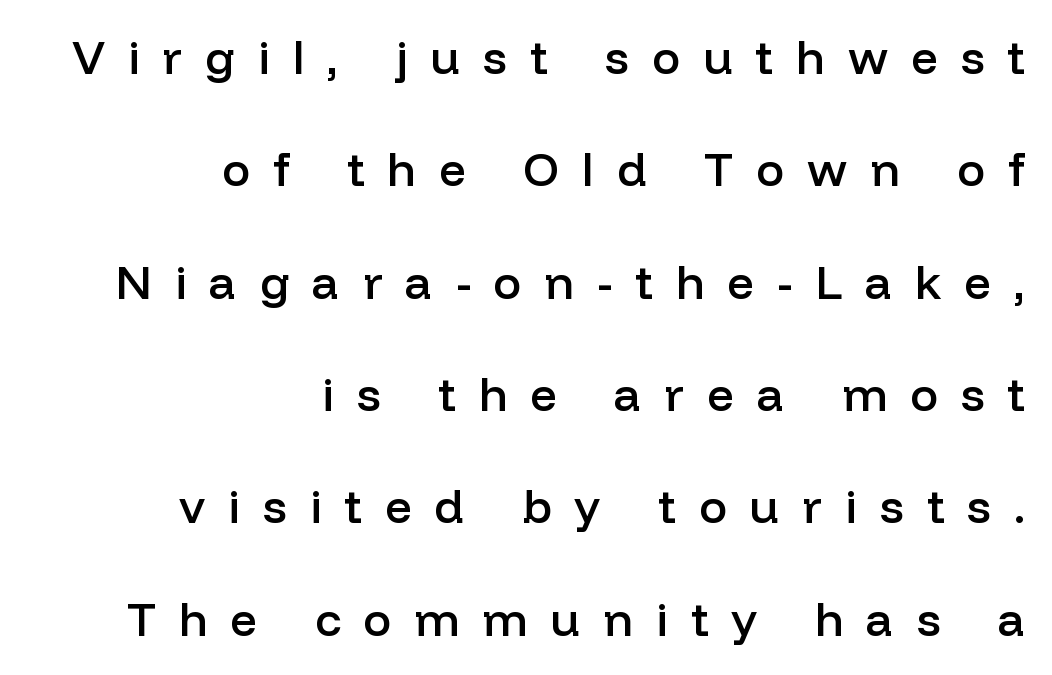
The image shows 47 px semibold sans-serif type, upright; set right-aligned, loose line spacing (2.39x), unusually wide letter spacing (+0.49 em), not underlined; low stroke contrast and a medium x-height.
